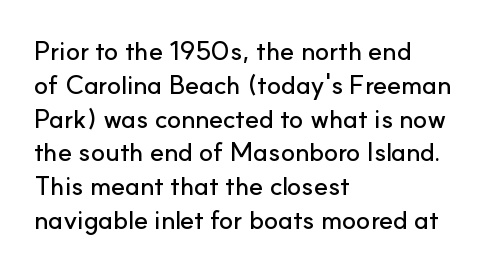
{"italic": "no", "underline": "no", "align": "left", "line_spacing": "normal", "line_spacing_ratio": 1.3, "letter_spacing": "normal", "letter_spacing_em": 0.0, "glyph_px": 26}
